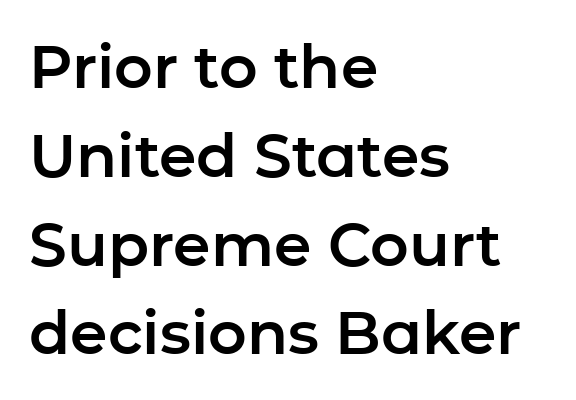
{"serif": "no", "italic": "no", "width": "normal", "stroke_contrast": "low", "x_height": "medium", "monospaced": "no", "underline": "no", "align": "left", "line_spacing": "normal", "line_spacing_ratio": 1.48, "letter_spacing": "normal", "letter_spacing_em": 0.0, "glyph_px": 60}
